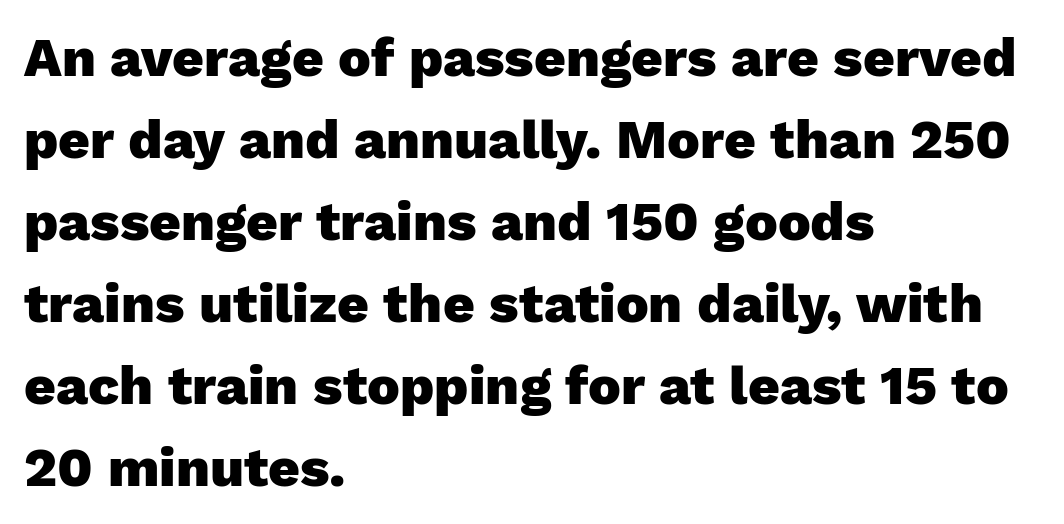
{"serif": "no", "italic": "no", "bold": "yes", "weight": "heavy", "width": "normal", "stroke_contrast": "low", "x_height": "medium", "monospaced": "no", "underline": "no", "align": "left", "line_spacing": "normal", "line_spacing_ratio": 1.49, "letter_spacing": "normal", "letter_spacing_em": 0.0, "glyph_px": 55}
